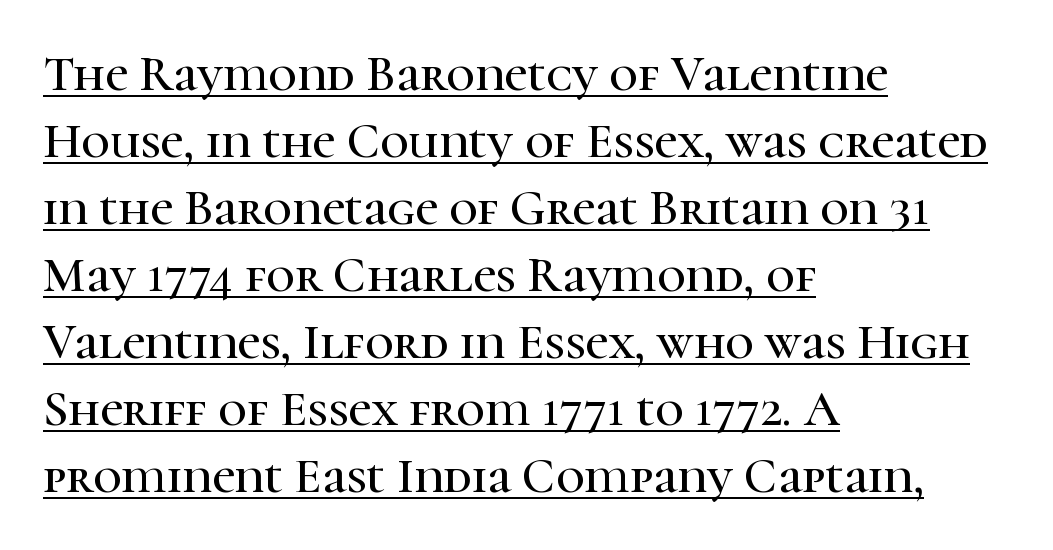
The image shows 50 px serif type, upright; set left-aligned, normal line spacing (1.34x), normal letter spacing, underlined; high stroke contrast and a medium x-height.
